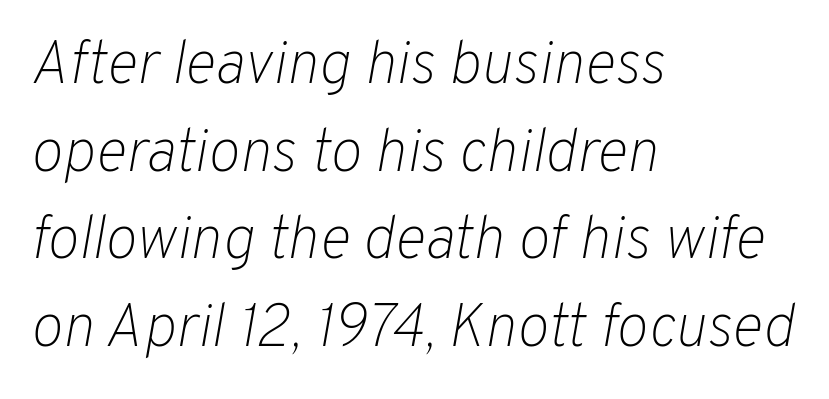
You could call the tracking neutral — neither tight nor loose. These lines are rendered in a variable-pitch font. The passage shown stacks its lines at a standard gap. Anything drawn beneath the words? Only blank space. The axis of the letterforms is tilted away from vertical.
